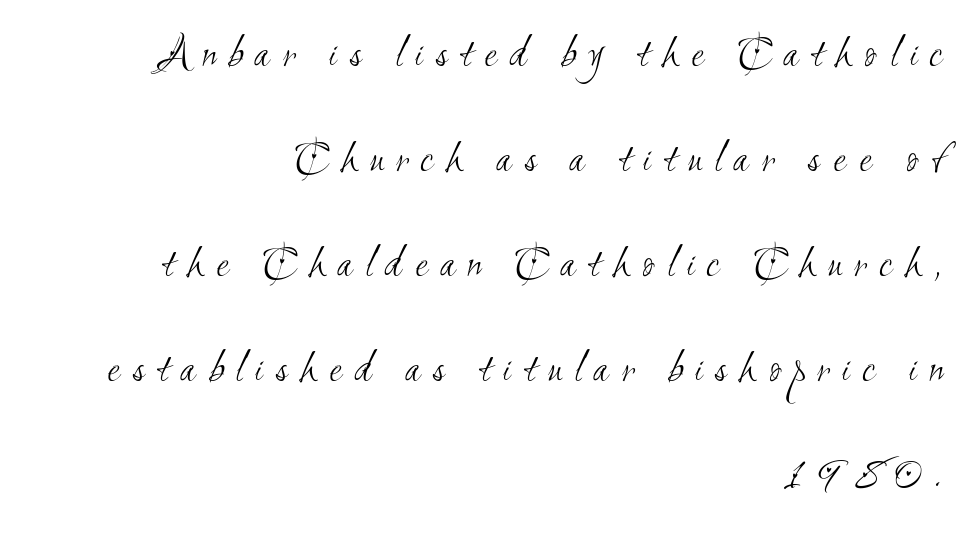
Unmarked baselines from the first word to the last. Tracking here is generous; glyphs stand well apart from one another. Stems here are at most as thick as an everyday book face. The paragraph has a hard right edge and a soft left edge.
